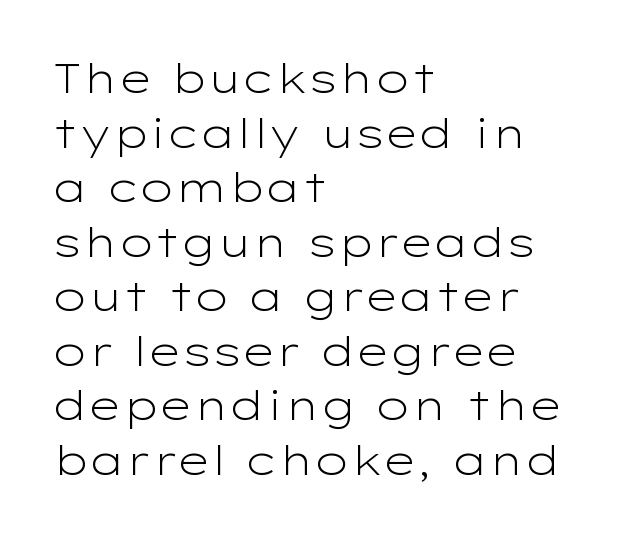
These lines were composed using upright roman letters. Tracking value appears to be zero — textbook default spacing. Horizontal alignment here is leftward, the default for most running prose. The typeface has the unassuming heft of standard copy or less.
